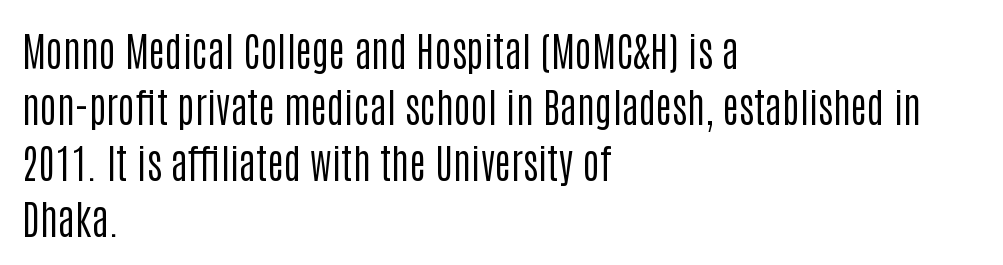
The ragged edge is on the right, which tells us the setting is flush left. Classification — sans serif. Weight: in the light-to-regular range. Spacing between characters is what you'd get straight out of the box. A typesetter would call this proportional, since set widths differ per character. The space beneath each line is pristine and unruled.
